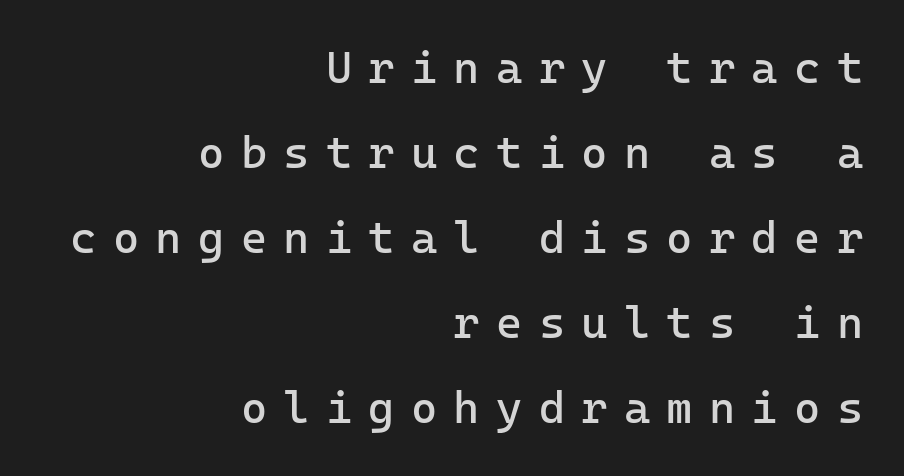
{"serif": "no", "italic": "no", "bold": "no", "weight": "regular", "width": "normal", "stroke_contrast": "low", "x_height": "medium", "underline": "no", "align": "right", "line_spacing_ratio": 1.89, "letter_spacing": "wide", "letter_spacing_em": 0.36, "glyph_px": 45}
